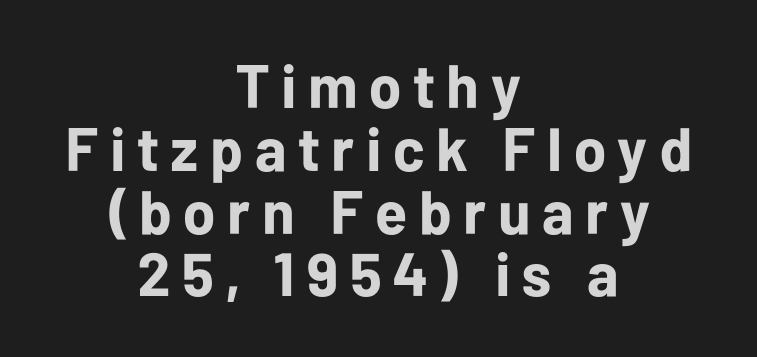
The image shows 61 px bold sans-serif type, upright; set centered, tight line spacing (1.03x), not underlined; low stroke contrast and a medium x-height.
